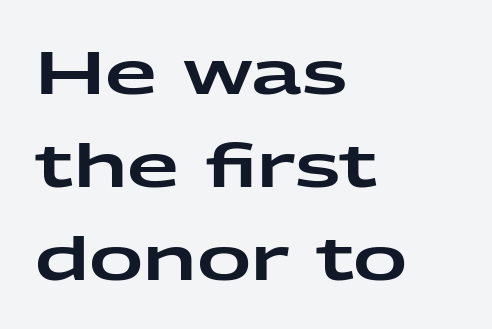
{"serif": "no", "italic": "no", "width": "wide", "stroke_contrast": "low", "x_height": "medium", "monospaced": "no", "underline": "no", "align": "left", "line_spacing": "normal", "line_spacing_ratio": 1.55, "letter_spacing": "normal", "letter_spacing_em": 0.0, "glyph_px": 60}
